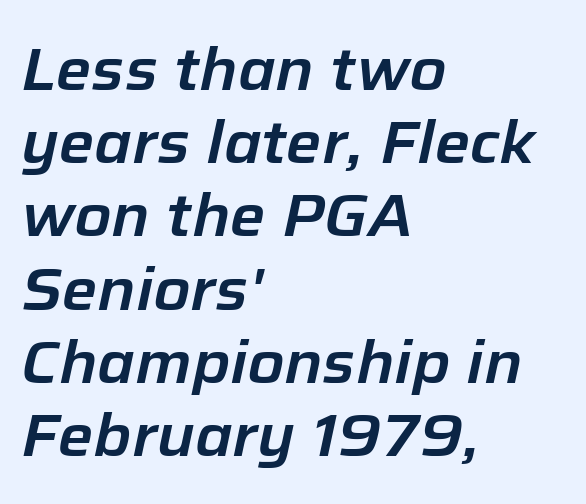
{"italic": "yes", "lean": "right", "slant_degrees": 12, "width": "normal", "stroke_contrast": "low", "x_height": "medium", "monospaced": "no", "underline": "no", "align": "left", "line_spacing_ratio": 1.22, "letter_spacing": "normal", "letter_spacing_em": 0.0, "glyph_px": 60}
